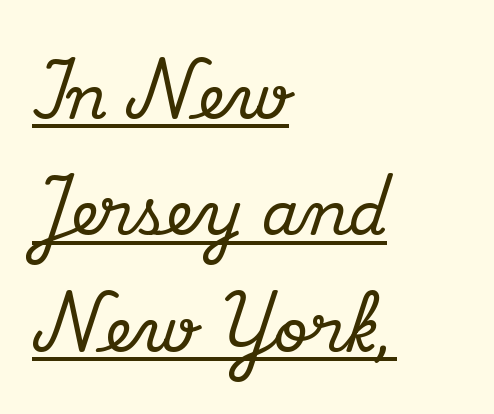
{"serif": "yes", "width": "normal", "stroke_contrast": "medium", "x_height": "small", "monospaced": "no", "underline": "yes", "align": "left", "line_spacing": "loose", "line_spacing_ratio": 1.94, "letter_spacing": "normal", "letter_spacing_em": 0.0, "glyph_px": 60}
